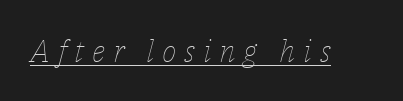
{"italic": "yes", "lean": "right", "slant_degrees": 14, "bold": "no", "weight": "thin", "width": "normal", "stroke_contrast": "low", "x_height": "medium", "monospaced": "no", "underline": "yes", "letter_spacing": "wide", "letter_spacing_em": 0.25, "glyph_px": 31}
